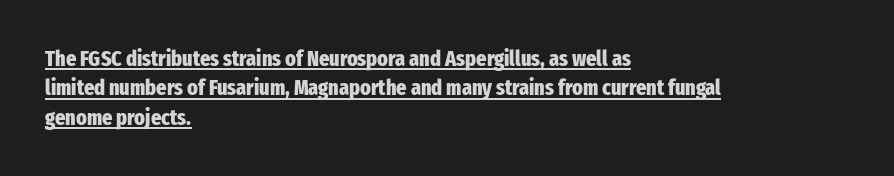
{"italic": "no", "bold": "yes", "underline": "yes", "align": "left", "line_spacing": "normal", "line_spacing_ratio": 1.34, "letter_spacing": "normal", "letter_spacing_em": 0.0, "glyph_px": 22}
